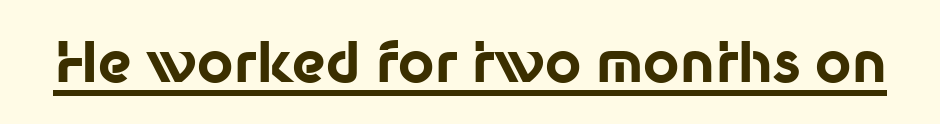
The image shows 56 px bold sans-serif type, upright; set normal letter spacing, underlined; low stroke contrast and a medium x-height.
